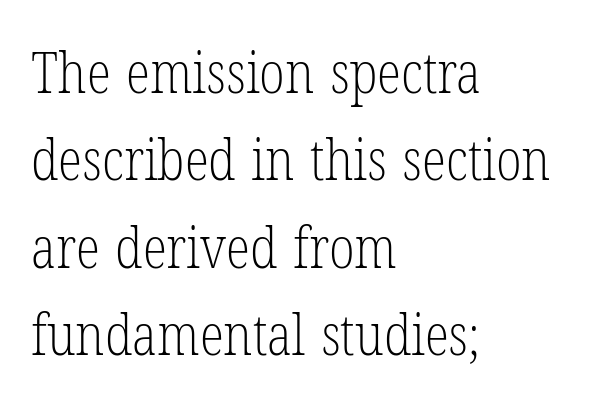
{"serif": "yes", "italic": "no", "bold": "no", "weight": "light", "width": "condensed", "stroke_contrast": "low", "x_height": "medium", "monospaced": "no", "underline": "no", "align": "left", "line_spacing": "normal", "line_spacing_ratio": 1.56, "letter_spacing": "normal", "letter_spacing_em": 0.0, "glyph_px": 56}
